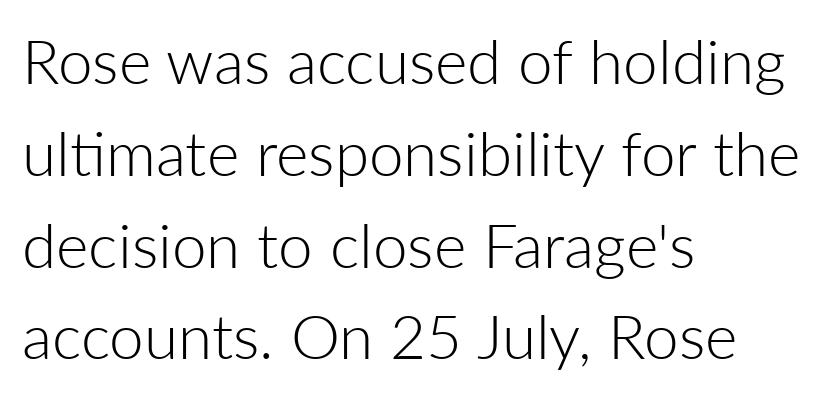
The letters advance in unequal steps, a hallmark of proportional type. This sample uses plain, unmodified letter spacing. Bare-footed words on every line. The text block is weighted toward the left margin, trailing off unevenly rightward. Nothing sits at the stroke ends, so this counts as sans-serif. This reads as an unemphasized weight, regular at the heaviest.
